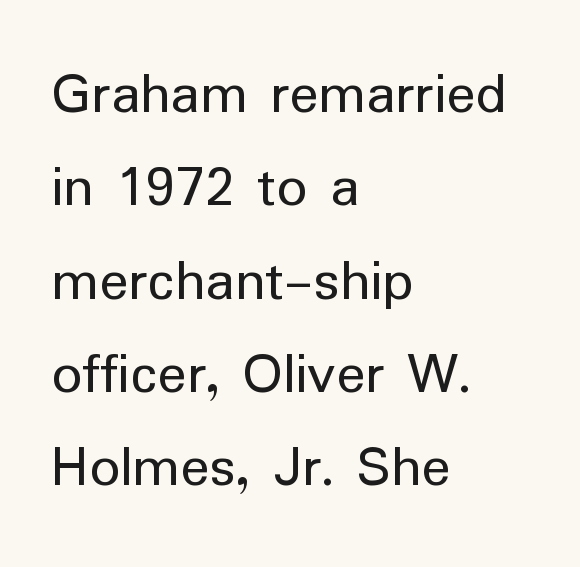
{"serif": "no", "italic": "no", "bold": "no", "weight": "regular", "width": "normal", "stroke_contrast": "low", "x_height": "medium", "monospaced": "no", "underline": "no", "align": "left", "line_spacing": "normal", "line_spacing_ratio": 1.53, "letter_spacing": "normal", "letter_spacing_em": 0.0, "glyph_px": 61}
